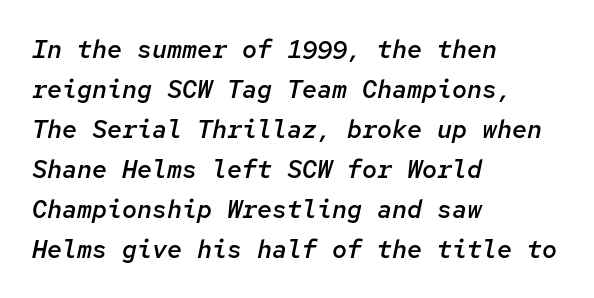
The image shows 25 px text type, italic (leaning right); set left-aligned, normal line spacing (1.6x), normal letter spacing, not underlined.
